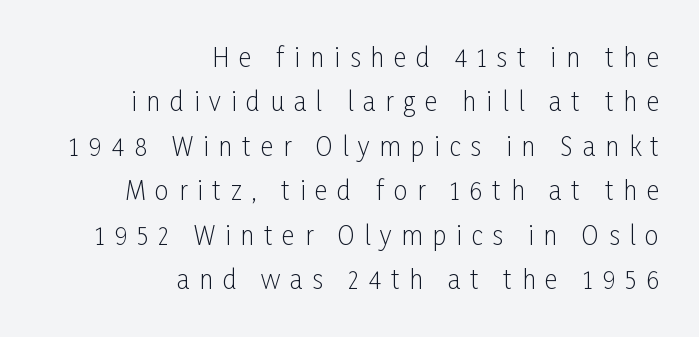
The image shows 25 px text type, upright; set right-aligned, line spacing 1.78x, unusually wide letter spacing (+0.39 em), not underlined.
